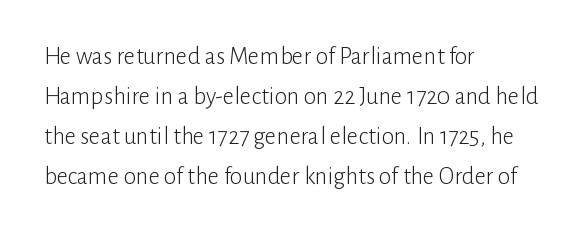
Q: Is the text bold? A: No.
Q: Is the text italic (slanted)? A: No, it is upright.
Q: Is the text underlined? A: No.
Q: How is the paragraph aligned? A: Left-aligned.
Q: Is the spacing between letters normal or unusually wide? A: Normal.
Q: Is the spacing between lines tight, normal or loose? A: Normal.
